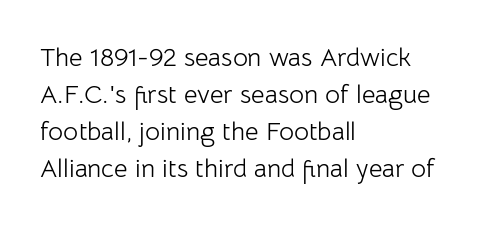
{"italic": "no", "bold": "no", "underline": "no", "align": "left", "line_spacing": "normal", "line_spacing_ratio": 1.42, "letter_spacing": "normal", "letter_spacing_em": 0.0, "glyph_px": 26}
